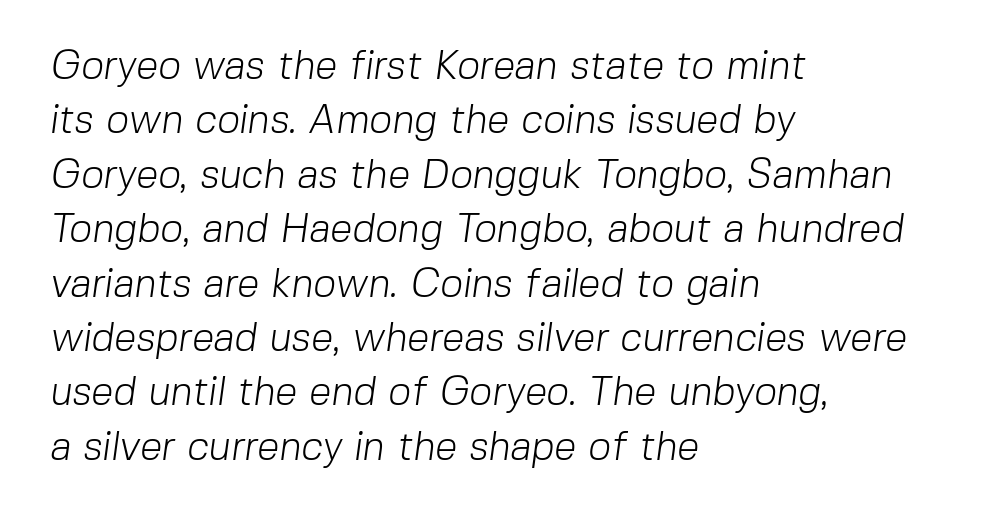
The image shows 40 px light sans-serif type; set left-aligned, normal line spacing (1.36x), normal letter spacing, not underlined; low stroke contrast and a medium x-height.
